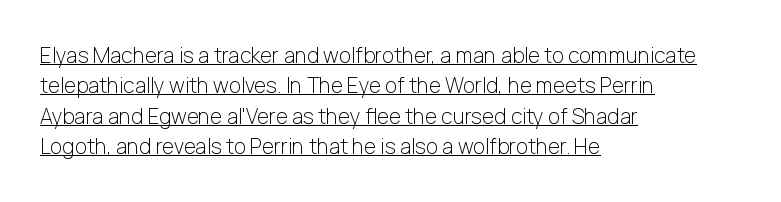
The image shows 21 px text type, upright; set left-aligned, normal line spacing (1.45x), normal letter spacing, underlined.
